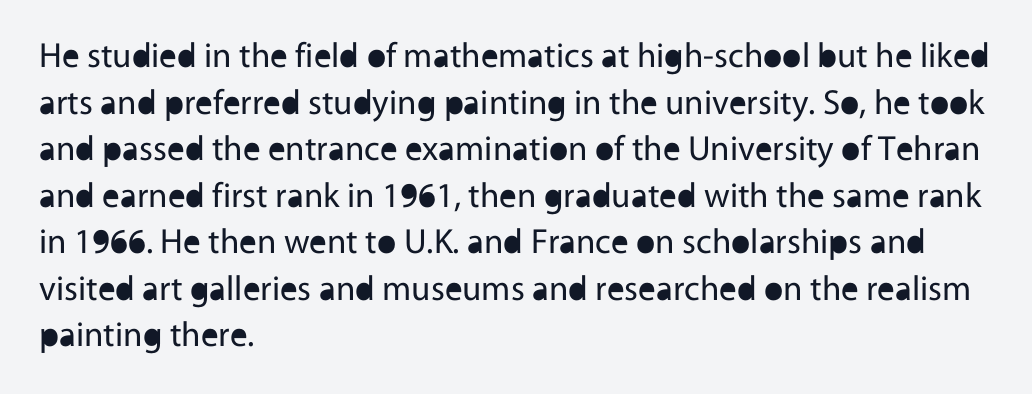
Caption: multi-line text, flush left, ragged right. Unbolded letterforms with no extra heft. This sample uses an upright cut, with every glyph sitting square on the baseline. Line spacing here is normal. The string is rendered with underlining switched off. Look at the tracking — it's just the regular setting, nothing added.
